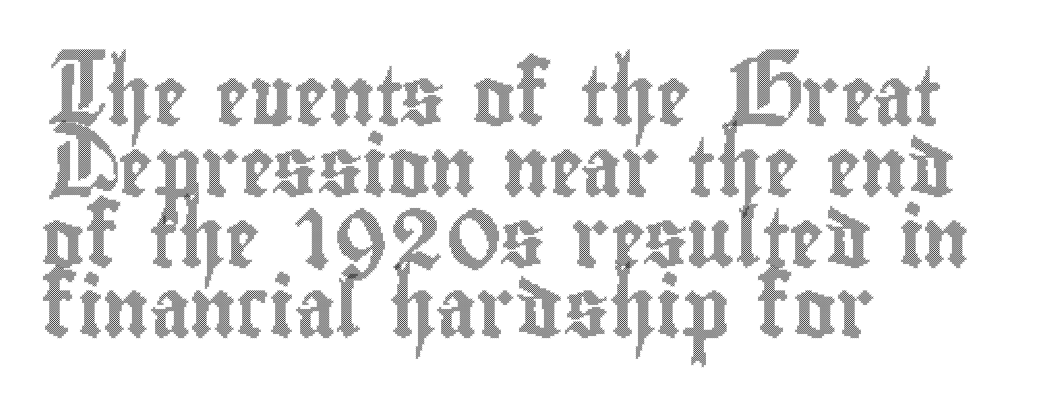
Q: Is the text italic (slanted)? A: No, it is upright.
Q: Is the text underlined? A: No.
Q: How is the paragraph aligned? A: Left-aligned.
Q: Is the spacing between letters normal or unusually wide? A: Normal.
Q: Width (condensed, normal, or wide)? A: Condensed.
Q: x-height? A: Small.
Q: Monospaced? A: No.
